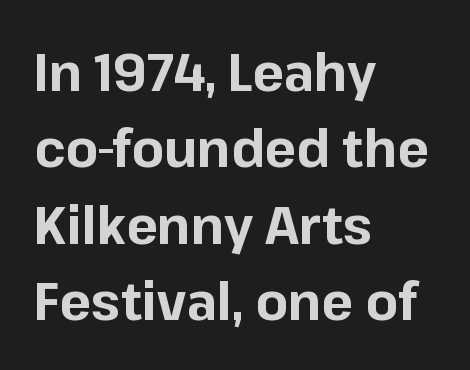
In terms of leading, this rendering sits right in the middle. Every character sits straight up, as roman type does. The font is running at its bold setting. The rendering uses natural spacing where letterforms have individual widths.
